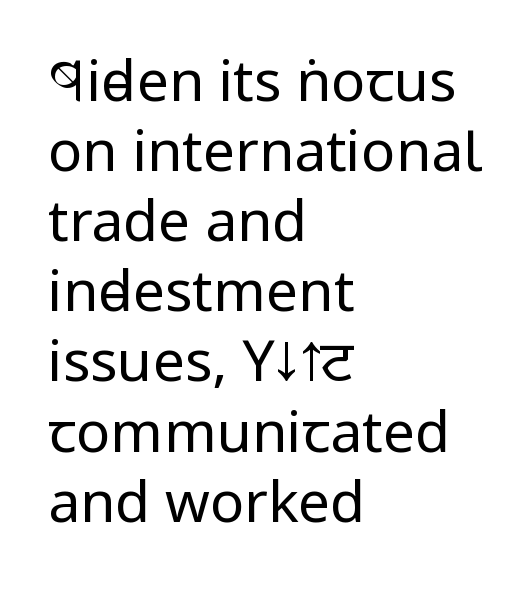
A clean baseline with only descenders dipping below it. The rendering keeps characters at their native spacing. The glyphs in this specimen are sans serif. The letters stand straight up with perfectly vertical stems. Bold? No — there's no thickening of the strokes.
